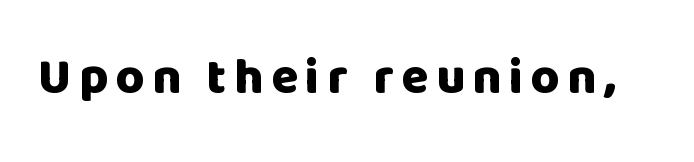
The text was rendered using a sans face with plain stroke endings. A typesetter would call this proportional, since set widths differ per character. A roman cut, with each character standing at attention. Students, this is bold: see how much ink each stroke carries. The gap between lines stays unmarked.
